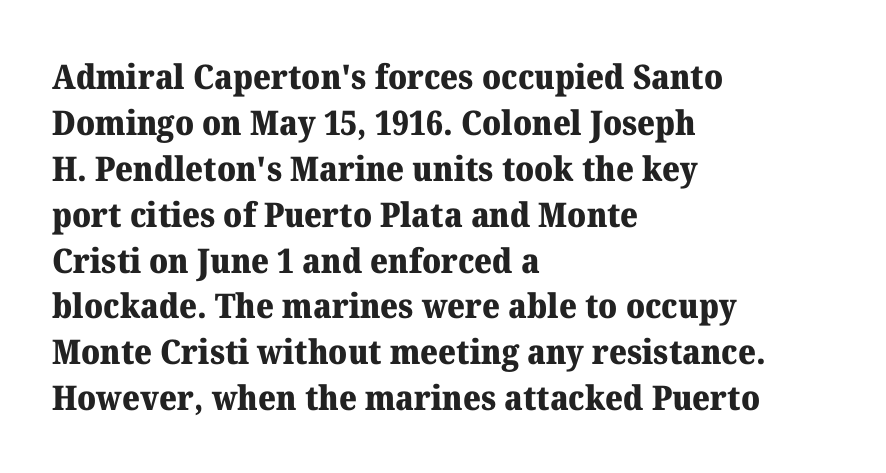
{"serif": "yes", "italic": "no", "bold": "yes", "weight": "heavy", "width": "normal", "stroke_contrast": "medium", "x_height": "medium", "monospaced": "no", "underline": "no", "align": "left", "line_spacing": "normal", "line_spacing_ratio": 1.35, "letter_spacing": "normal", "letter_spacing_em": 0.0, "glyph_px": 34}
